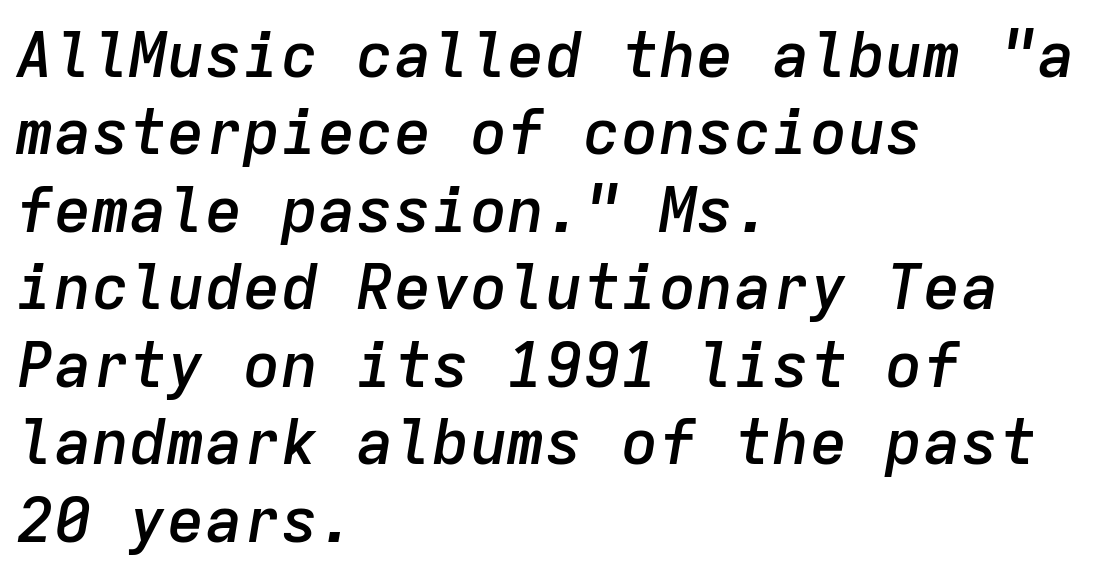
Q: Is the text bold? A: Semi-bold.
Q: Is the text italic (slanted)? A: Yes, it leans right by about 9 degrees.
Q: Is the text underlined? A: No.
Q: How is the paragraph aligned? A: Left-aligned.
Q: Is the spacing between letters normal or unusually wide? A: Normal.
Q: Width (condensed, normal, or wide)? A: Normal.
Q: Stroke contrast? A: Low.
Q: x-height? A: Medium.
Q: Monospaced? A: Yes.
